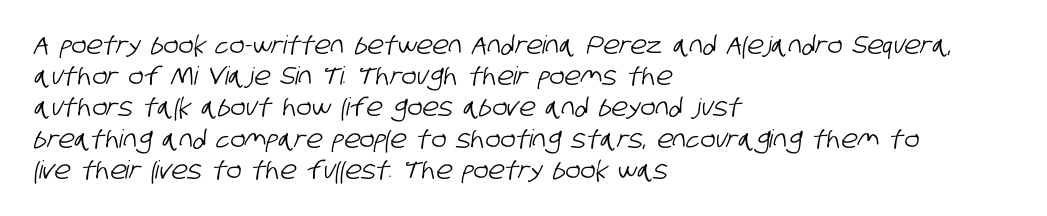
Q: Is the text underlined? A: No.
Q: How is the paragraph aligned? A: Left-aligned.
Q: Is the spacing between letters normal or unusually wide? A: Normal.
Q: Is the spacing between lines tight, normal or loose? A: Normal.
